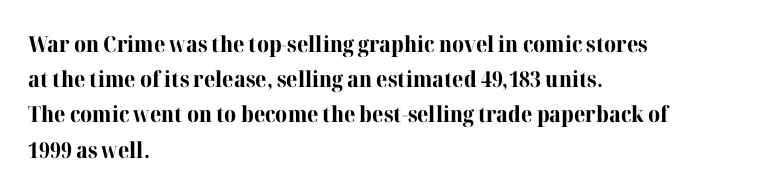
{"italic": "no", "bold": "yes", "underline": "no", "align": "left", "line_spacing": "normal", "line_spacing_ratio": 1.6, "letter_spacing": "normal", "letter_spacing_em": 0.0, "glyph_px": 22}
